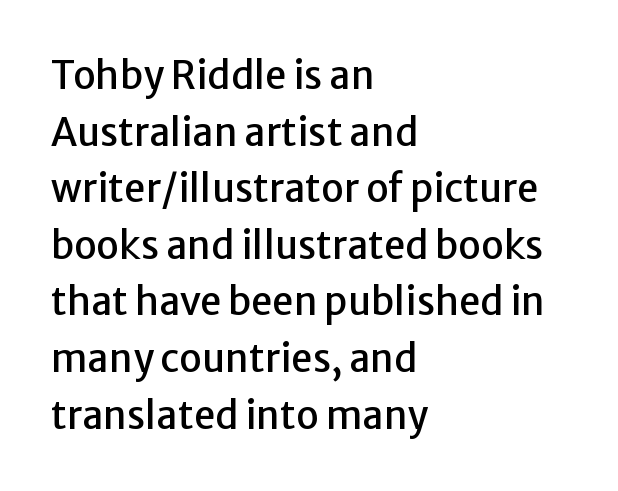
Q: Is the text italic (slanted)? A: No, it is upright.
Q: Is the typeface a serif or a sans-serif typeface? A: Sans-serif.
Q: Is the text underlined? A: No.
Q: How is the paragraph aligned? A: Left-aligned.
Q: Is the spacing between letters normal or unusually wide? A: Normal.
Q: Is the spacing between lines tight, normal or loose? A: Normal.
Q: Width (condensed, normal, or wide)? A: Normal.
Q: Stroke contrast? A: Low.
Q: x-height? A: Medium.
Q: Monospaced? A: No.
